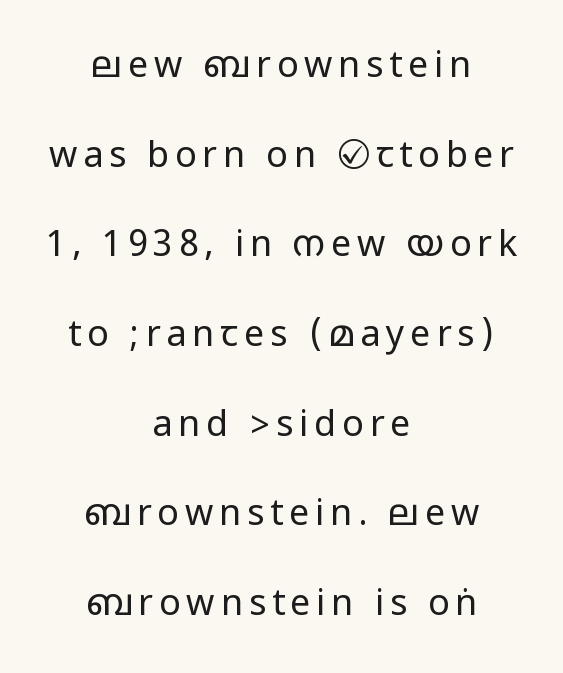
The rendering uses a large line-height, opening up the rows. Decoration check: the copy has no underline. Posture: upright roman. Check where the strokes stop: nothing finishes them off — pure sans. The lines are quadded center. Letters have the restrained weight of plain body copy at most.
